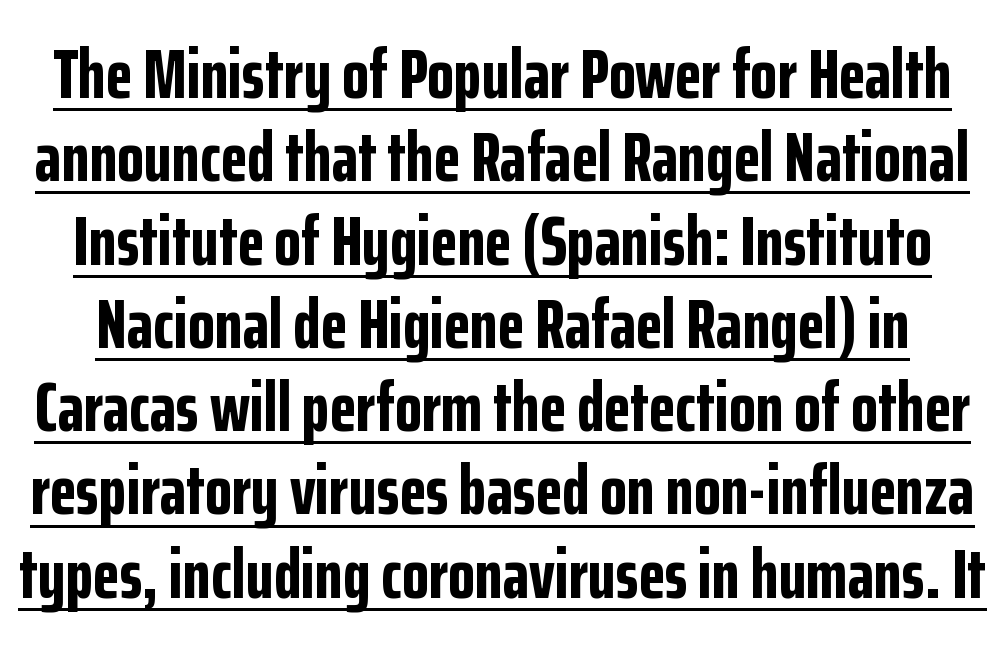
The image shows 70 px bold, condensed sans-serif type, upright; set line spacing 1.19x, normal letter spacing, underlined; low stroke contrast and a medium x-height.
